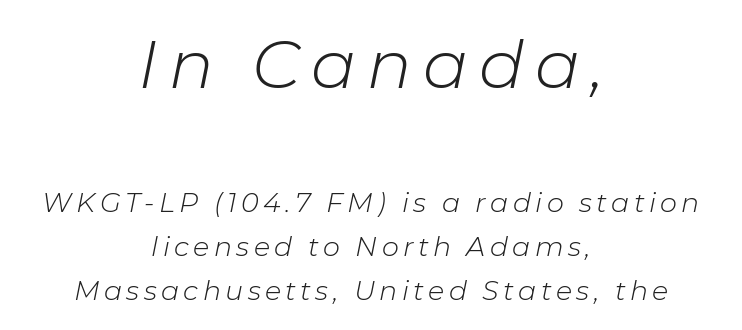
Words float on clear page, feet unadorned. If you folded the block vertically in half, each line would mirror itself in length. Vertical stems look standard width or narrower in stroke. Rows of type keep a routine distance in the vertical direction. Is the lower block the larger one? No — the upper block carries the bigger type. Do the characters align in a grid? No, the font is proportional.
